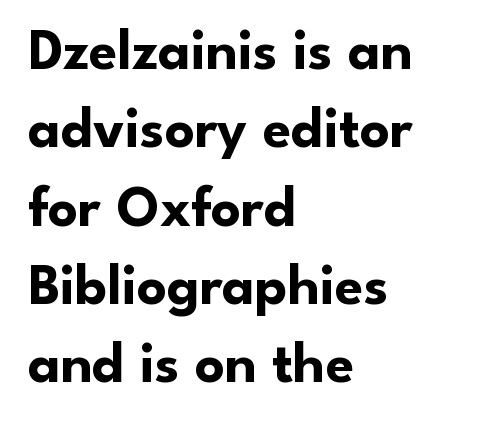
Vertical strokes here are truly vertical. The glyphs in this specimen are sans serif. Regarding leading, the lines here are spaced in the standard way. A typesetter would call this proportional, since set widths differ per character. I'd describe the lettering as bold — thick and assertive. The gap between lines stays unmarked.
